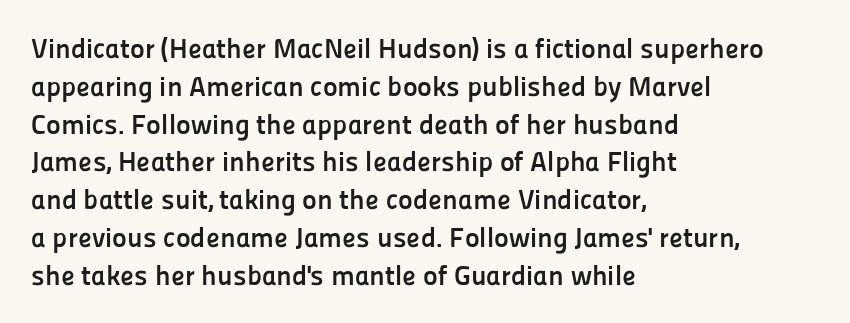
The image shows 28 px semibold sans-serif type, upright; set left-aligned, normal line spacing (1.35x), normal letter spacing, not underlined; low stroke contrast and a medium x-height.
